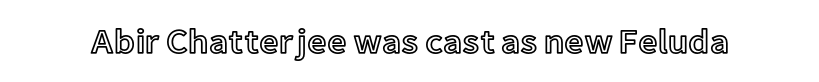
{"italic": "no", "width": "normal", "x_height": "medium", "monospaced": "no", "underline": "no", "letter_spacing": "normal", "letter_spacing_em": 0.0, "glyph_px": 34}
